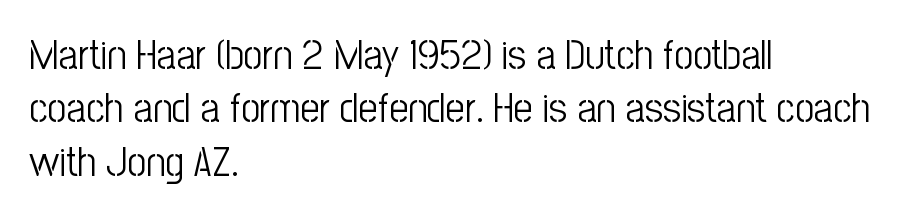
The words here are not underlined. Classification — sans serif. Visually the block forms a straight wall on the left and a jagged coastline on the right. Counters stay open thanks to moderate or lighter strokes.
